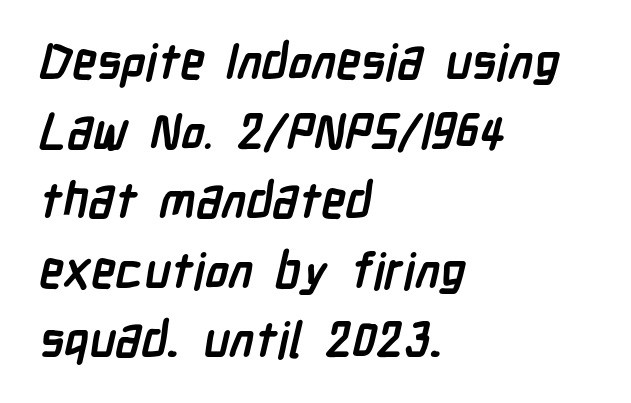
Q: Is the text bold? A: Yes.
Q: Is the typeface a serif or a sans-serif typeface? A: Sans-serif.
Q: Is the text underlined? A: No.
Q: How is the paragraph aligned? A: Left-aligned.
Q: Is the spacing between letters normal or unusually wide? A: Normal.
Q: Is the spacing between lines tight, normal or loose? A: Normal.
Q: Width (condensed, normal, or wide)? A: Condensed.
Q: Stroke contrast? A: Low.
Q: x-height? A: Medium.
Q: Monospaced? A: No.
